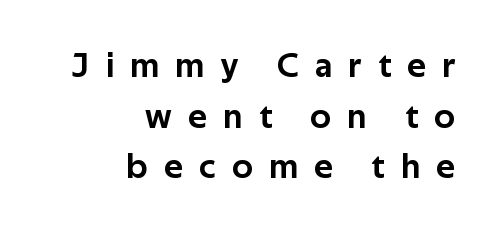
{"serif": "no", "italic": "no", "width": "normal", "stroke_contrast": "low", "x_height": "medium", "monospaced": "no", "underline": "no", "align": "right", "line_spacing": "normal", "line_spacing_ratio": 1.45, "letter_spacing": "wide", "letter_spacing_em": 0.47, "glyph_px": 35}
